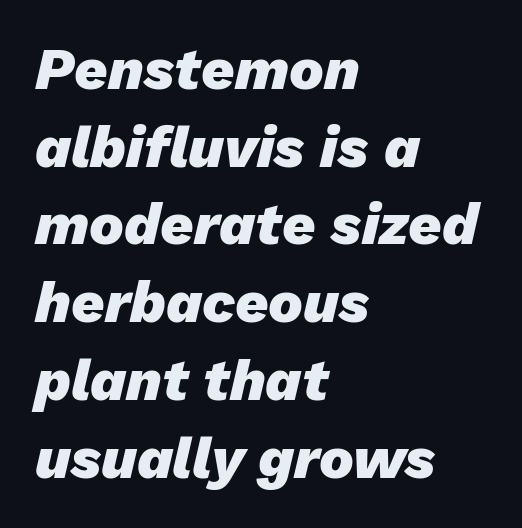
Q: Is the text bold? A: Yes.
Q: Is the text italic (slanted)? A: Yes, it leans right by about 13 degrees.
Q: Is the text underlined? A: No.
Q: How is the paragraph aligned? A: Left-aligned.
Q: Is the spacing between letters normal or unusually wide? A: Normal.
Q: Is the spacing between lines tight, normal or loose? A: Normal.
Q: Width (condensed, normal, or wide)? A: Normal.
Q: Stroke contrast? A: Low.
Q: x-height? A: Medium.
Q: Monospaced? A: No.
